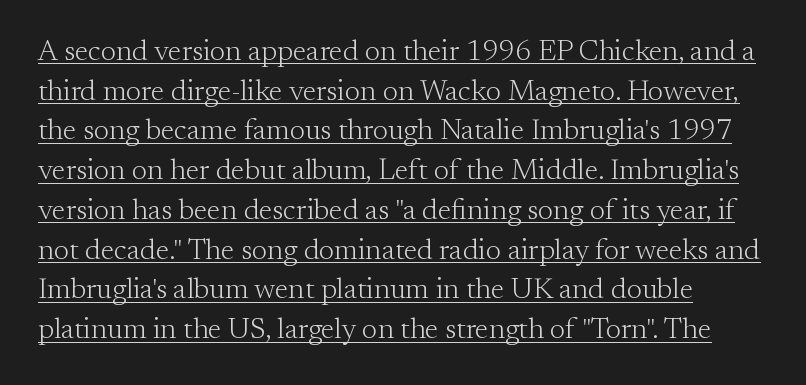
A typesetter would mark this as roman, not italic. Is this a sans? No — the strokes have serifs. Successive baselines arrive at the customary interval. The ragged edge is on the right, which tells us the setting is flush left. Underline: present. The horizontal fit of the characters is conventional and even.
